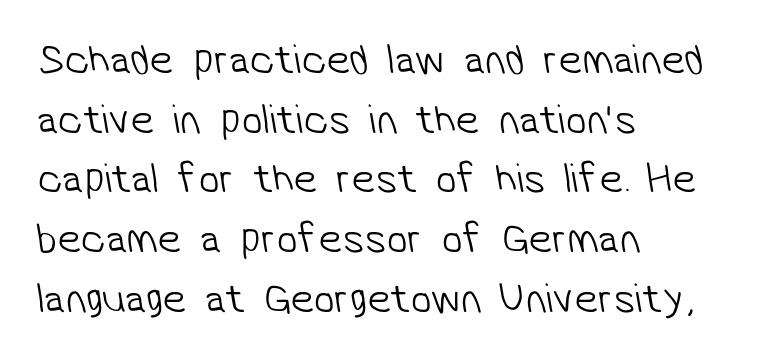
The image shows 42 px light sans-serif type; set left-aligned, normal line spacing (1.42x), normal letter spacing, not underlined; low stroke contrast and a medium x-height.
